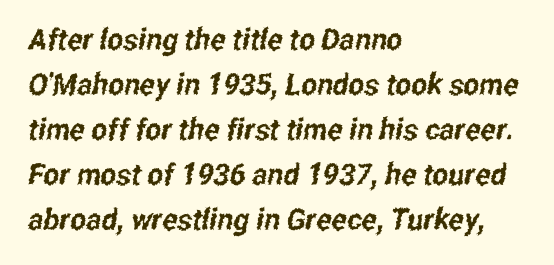
{"serif": "no", "width": "condensed", "stroke_contrast": "low", "x_height": "medium", "monospaced": "no", "underline": "no", "align": "left", "line_spacing": "normal", "line_spacing_ratio": 1.5, "letter_spacing": "normal", "letter_spacing_em": 0.0, "glyph_px": 30}
